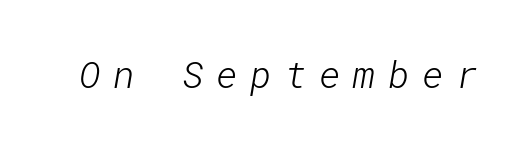
The image shows 37 px light sans-serif type; set unusually wide letter spacing (+0.34 em), not underlined; low stroke contrast and a medium x-height.
